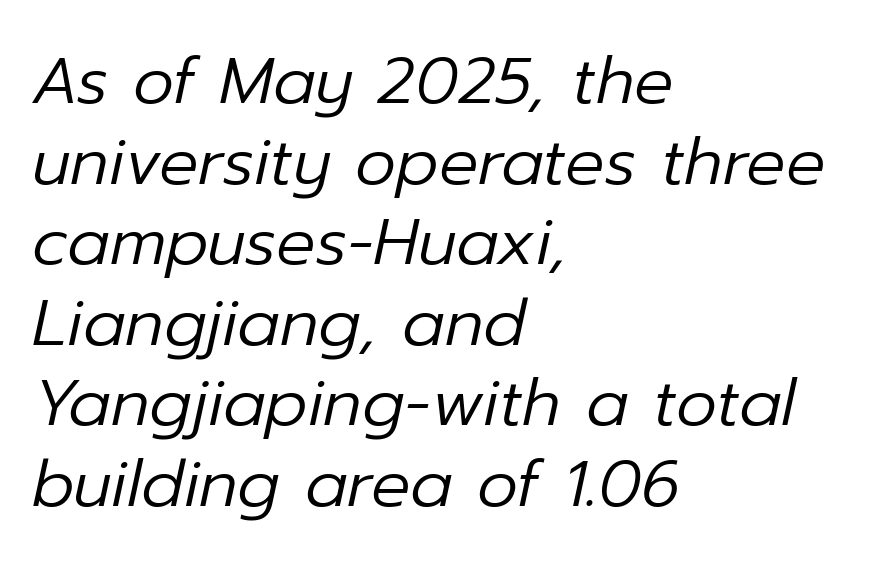
{"italic": "yes", "lean": "right", "slant_degrees": 12, "bold": "no", "weight": "regular", "width": "normal", "stroke_contrast": "low", "x_height": "medium", "monospaced": "no", "underline": "no", "align": "left", "line_spacing_ratio": 1.24, "letter_spacing": "normal", "letter_spacing_em": 0.0, "glyph_px": 65}
